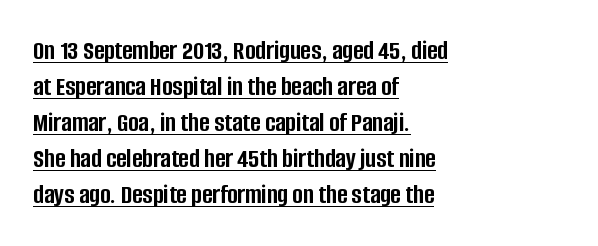
The image shows 28 px semibold, condensed sans-serif type, upright; set left-aligned, normal line spacing (1.29x), normal letter spacing, underlined; low stroke contrast and a large x-height.
